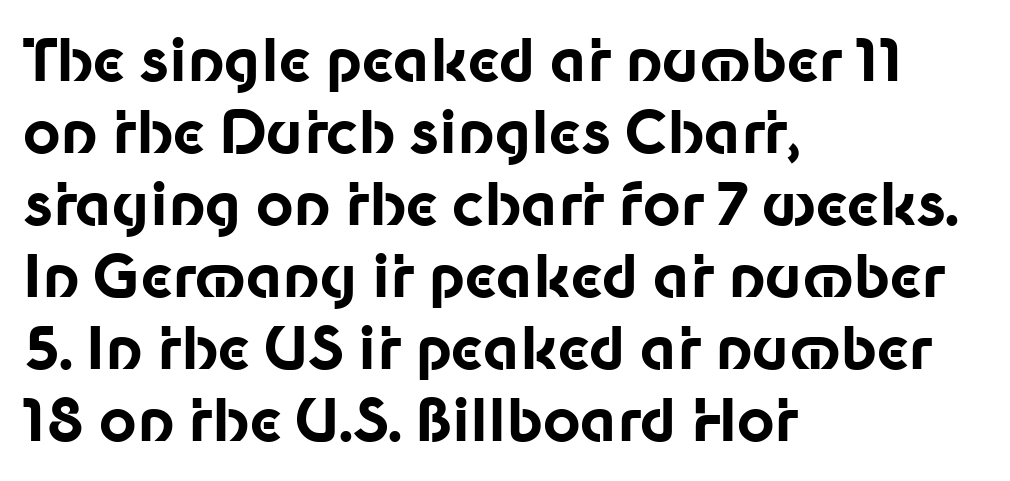
The image shows 58 px bold sans-serif type, upright; set left-aligned, line spacing 1.24x, normal letter spacing, not underlined; low stroke contrast and a medium x-height.
